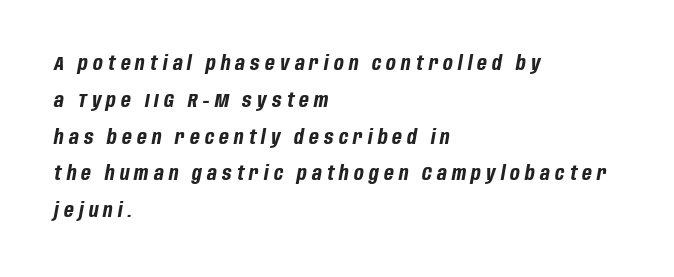
Every character sits at an angle, as italics do. Horizontally, the lines are justified to the leading edge only. The letters are bold, with thick, heavy strokes. The specimen omits any rule beneath the text block's lines. Spacing between characters has been opened up far beyond the box default.
